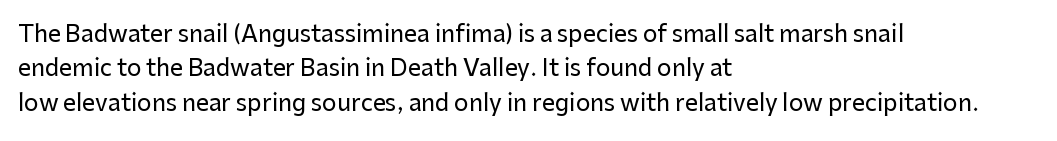
The image shows 23 px text type, upright; set left-aligned, normal line spacing (1.5x), normal letter spacing, not underlined.
